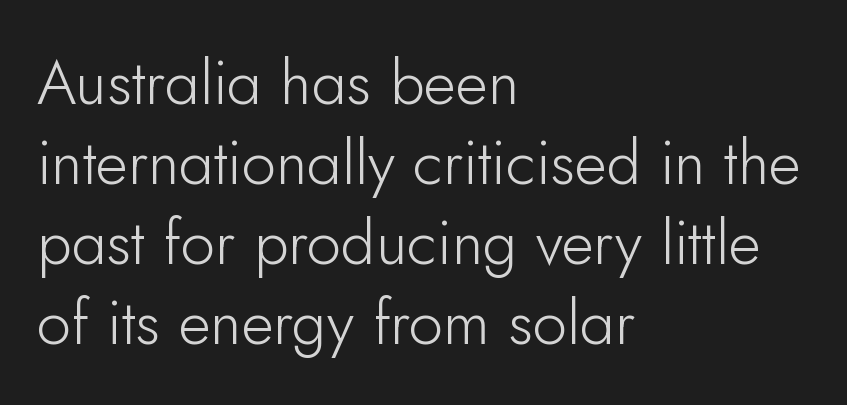
The image shows 62 px light sans-serif type, upright; set left-aligned, normal line spacing (1.29x), normal letter spacing, not underlined; low stroke contrast and a small x-height.
